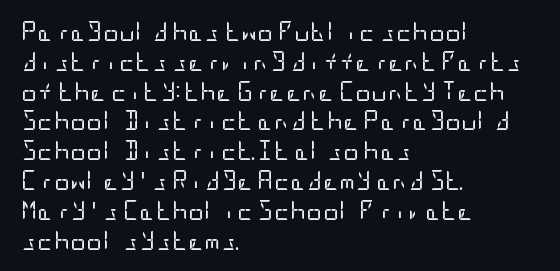
{"italic": "no", "bold": "no", "underline": "no", "align": "left", "line_spacing": "normal", "line_spacing_ratio": 1.49, "letter_spacing": "normal", "letter_spacing_em": 0.0, "glyph_px": 20}
